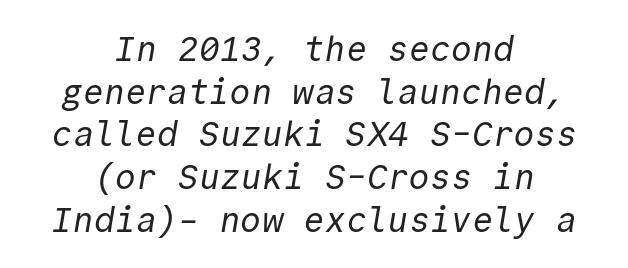
The image shows 35 px regular-weight sans-serif type, monospaced; set centered, line spacing 1.22x, normal letter spacing, not underlined; a medium x-height.
